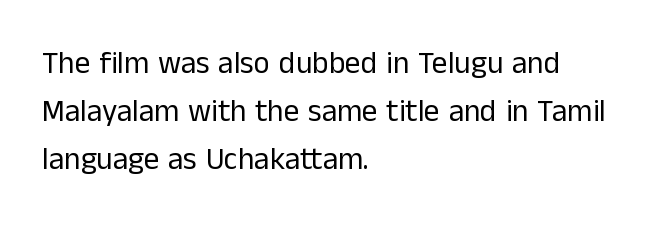
The image shows 31 px regular-weight sans-serif type, upright; set left-aligned, normal line spacing (1.55x), normal letter spacing, not underlined; low stroke contrast and a medium x-height.
